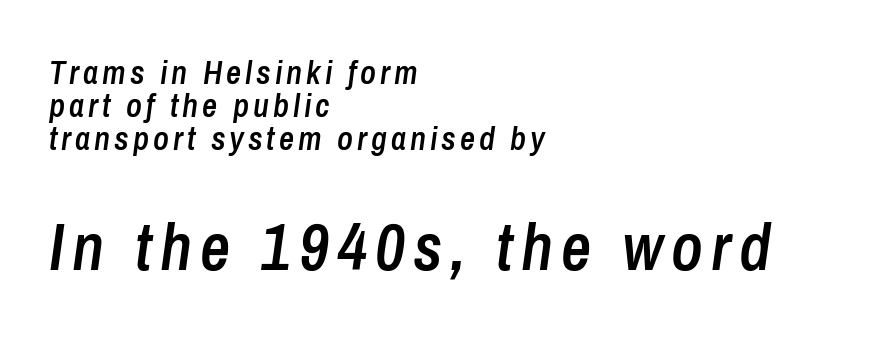
The image shows 66 px semibold, condensed type, italic (leaning right); set left-aligned, tight line spacing (1.0x), not underlined; the second (bottom) block is 2.0x larger; low stroke contrast and a medium x-height.
